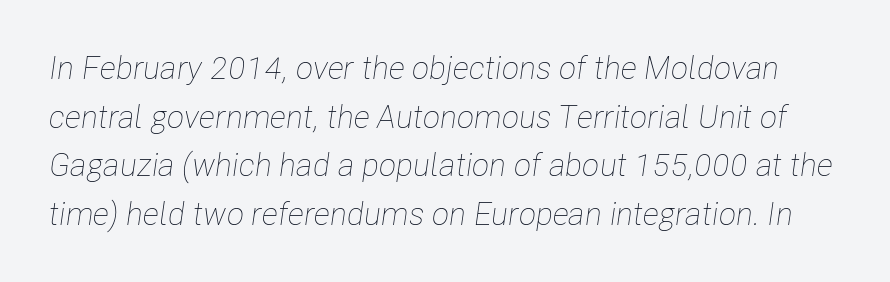
The image shows 32 px thin, condensed type, italic (leaning right); set normal line spacing (1.52x), normal letter spacing, not underlined; low stroke contrast and a medium x-height.
